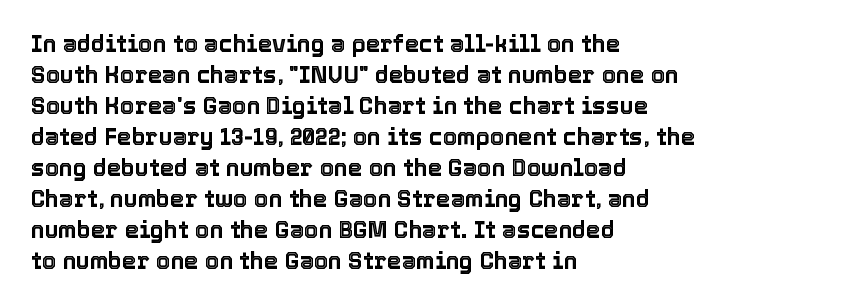
{"italic": "no", "underline": "no", "align": "left", "line_spacing": "normal", "line_spacing_ratio": 1.35, "letter_spacing": "normal", "letter_spacing_em": 0.0, "glyph_px": 23}
